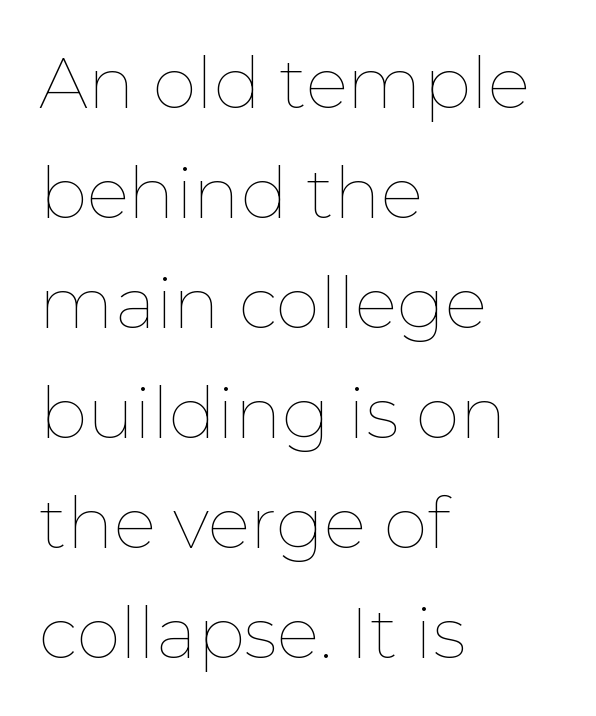
The image shows 71 px thin type, upright; set left-aligned, normal line spacing (1.55x), normal letter spacing, not underlined; low stroke contrast and a medium x-height.
